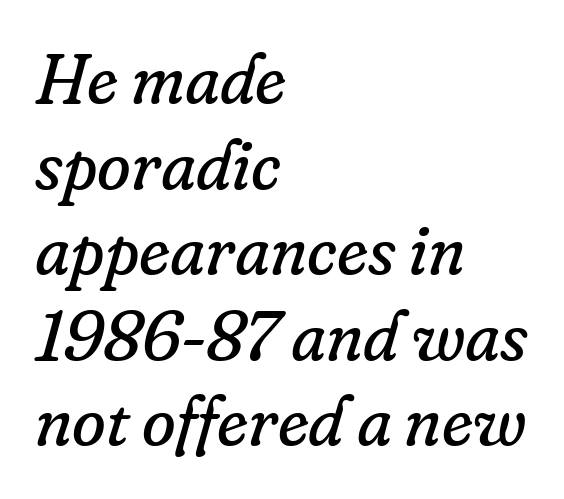
{"serif": "yes", "italic": "yes", "lean": "right", "slant_degrees": 16, "bold": "no", "weight": "regular", "width": "normal", "stroke_contrast": "low", "x_height": "small", "monospaced": "no", "underline": "no", "align": "left", "line_spacing_ratio": 1.24, "letter_spacing": "normal", "letter_spacing_em": 0.0, "glyph_px": 69}
